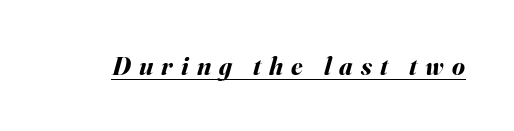
Q: Is the text bold? A: Yes.
Q: Is the text italic (slanted)? A: Yes, it leans right by about 16 degrees.
Q: Is the text underlined? A: Yes.
Q: Is the spacing between letters normal or unusually wide? A: Unusually wide.
